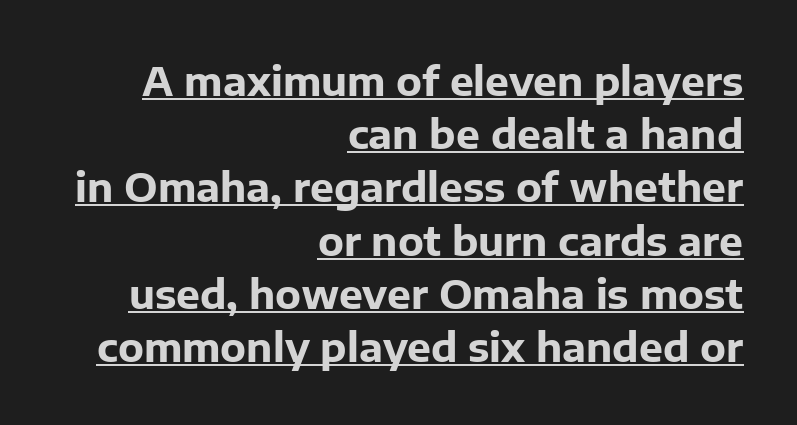
The image shows 40 px bold sans-serif type, upright; set right-aligned, normal line spacing (1.33x), normal letter spacing, underlined; low stroke contrast and a medium x-height.
